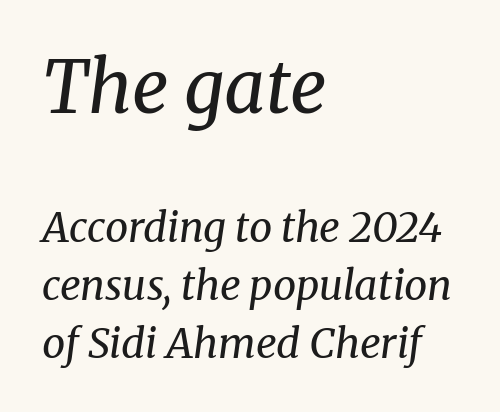
Q: Is the text bold? A: No.
Q: Is the text italic (slanted)? A: Yes, it leans right by about 8 degrees.
Q: Is the typeface a serif or a sans-serif typeface? A: Serif.
Q: Is the text underlined? A: No.
Q: How is the paragraph aligned? A: Left-aligned.
Q: Is the spacing between letters normal or unusually wide? A: Normal.
Q: Is the spacing between lines tight, normal or loose? A: Normal.
Q: Which block of text is set in a larger size, the first (top) or the second (bottom)? A: The first (top) one.
Q: Width (condensed, normal, or wide)? A: Normal.
Q: Stroke contrast? A: Medium.
Q: x-height? A: Medium.
Q: Monospaced? A: No.
